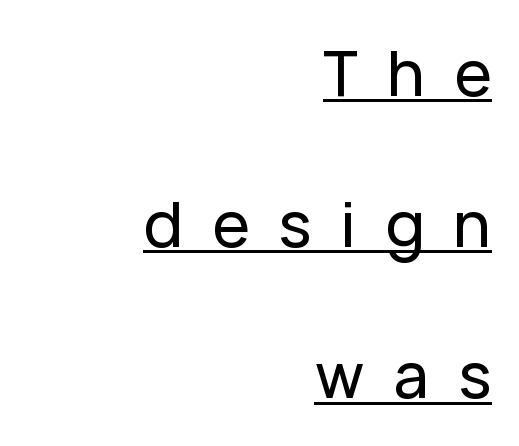
The image shows 63 px sans-serif type, upright; set right-aligned, loose line spacing (2.4x), unusually wide letter spacing (+0.46 em), underlined; low stroke contrast and a medium x-height.
